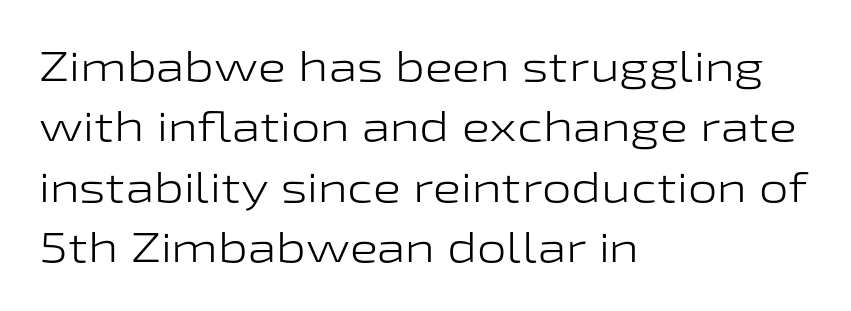
The image shows 42 px light, wide sans-serif type, upright; set left-aligned, normal line spacing (1.44x), normal letter spacing, not underlined; low stroke contrast and a medium x-height.
